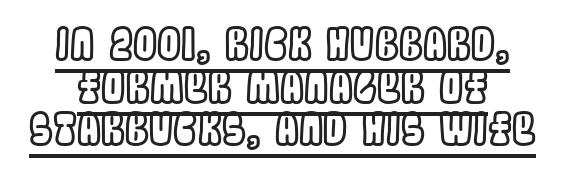
How would I describe the line gaps? Narrow and economical. Every character sits straight up, as roman type does. Is the letter spacing exaggerated? No — it looks like the ordinary default. Think of a printed novel: that variable character pitch is what you see here. Honestly, the underline is the first thing you notice here.
